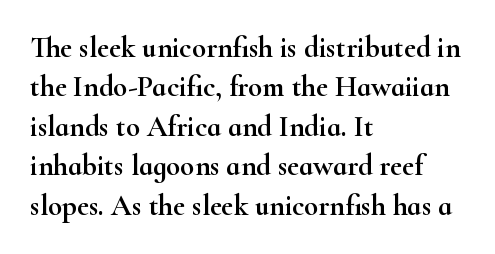
Notice how the passage keeps a crisp vertical edge on the left only. Unlike a clean sans, this face finishes its strokes with serifs. Each letter keeps its own natural width here, so spacing adapts to shape. Successive baselines arrive at the customary interval.
